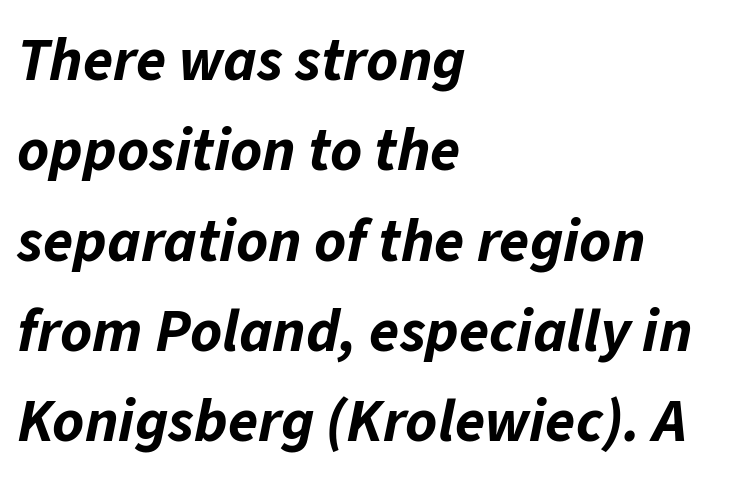
Summary of weight: heavy, a full bold. Spacing verdict: proportional, widths tailored to each character. Notice how the passage keeps a crisp vertical edge on the left only. Baseline-to-baseline distance is the conventional proportion of letter height.
